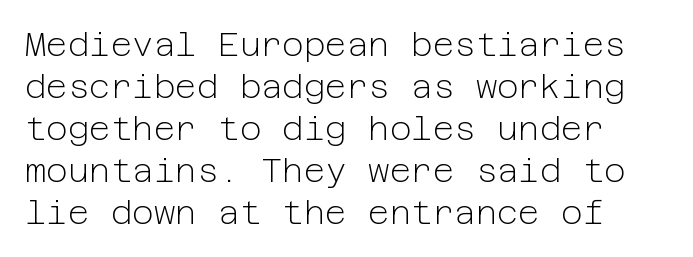
Q: Is the text bold? A: No.
Q: Is the text italic (slanted)? A: No, it is upright.
Q: Is the typeface a serif or a sans-serif typeface? A: Sans-serif.
Q: Is the text underlined? A: No.
Q: Is the spacing between letters normal or unusually wide? A: Normal.
Q: Is the spacing between lines tight, normal or loose? A: Normal.
Q: Width (condensed, normal, or wide)? A: Normal.
Q: Stroke contrast? A: Low.
Q: x-height? A: Medium.
